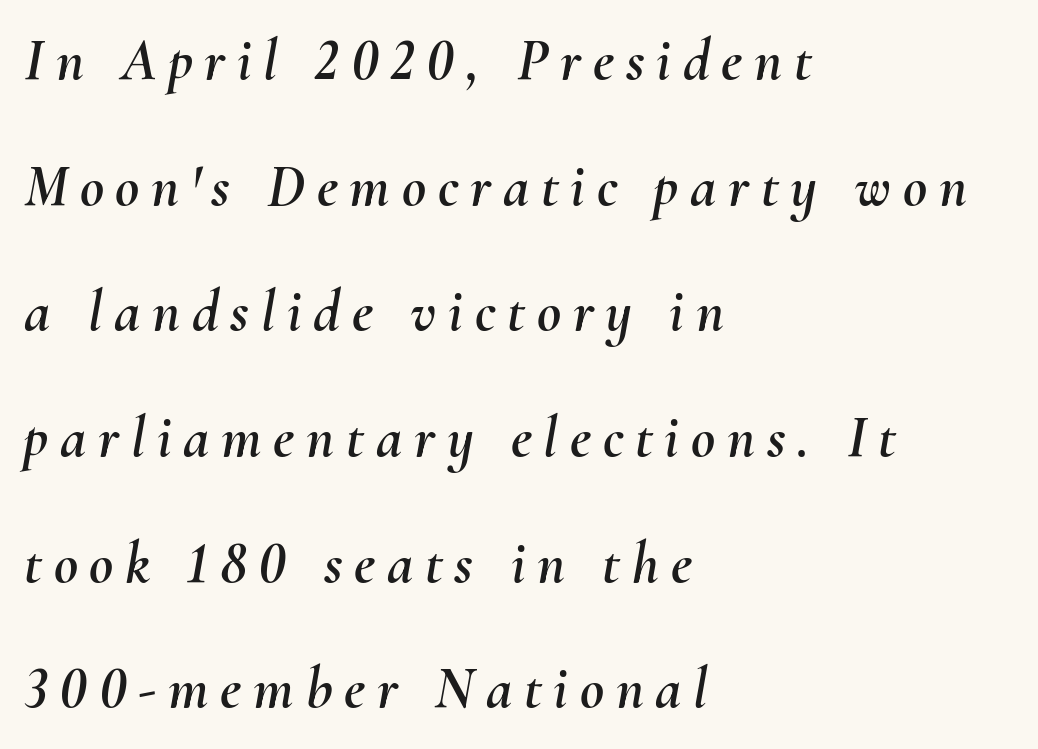
{"italic": "yes", "lean": "right", "slant_degrees": 10, "width": "normal", "stroke_contrast": "medium", "x_height": "small", "monospaced": "no", "underline": "no", "align": "left", "line_spacing": "loose", "line_spacing_ratio": 2.13, "letter_spacing": "wide", "letter_spacing_em": 0.2, "glyph_px": 59}
